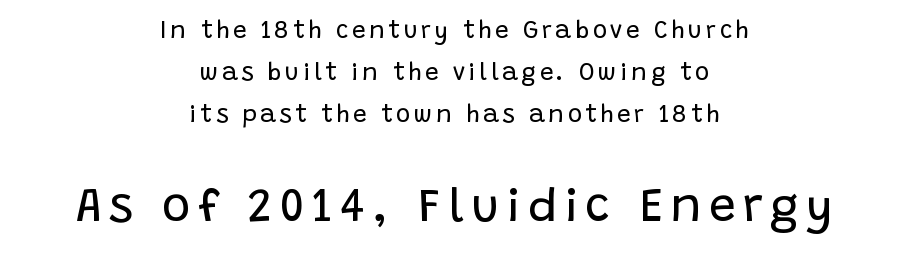
{"serif": "no", "italic": "no", "bold": "no", "weight": "regular", "width": "normal", "stroke_contrast": "low", "x_height": "large", "monospaced": "no", "underline": "no", "align": "center", "line_spacing_ratio": 1.76, "larger_block": "second", "size_ratio": 2.0, "glyph_px": 48}
